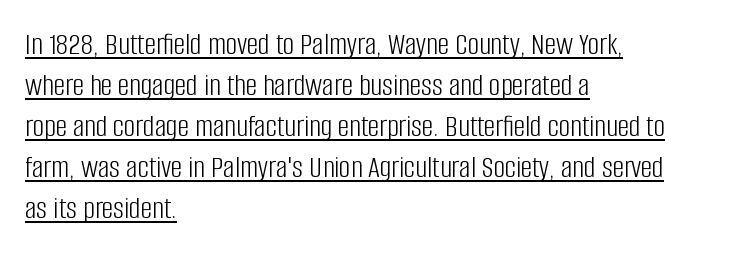
The image shows 32 px light, condensed sans-serif type, upright; set left-aligned, normal line spacing (1.28x), normal letter spacing, underlined; low stroke contrast and a large x-height.
